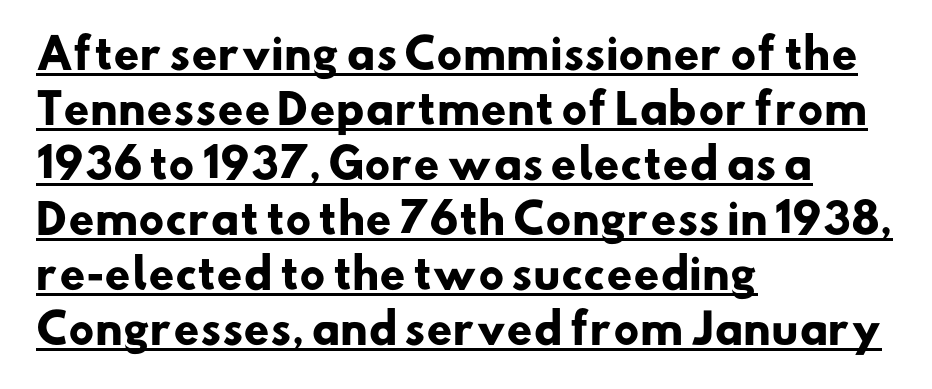
Regular leading. These lines keep a tight, regular rhythm from letter to letter. The string is rendered with underlining switched on. The passage shown is typed in a proportional face where columns would drift.
